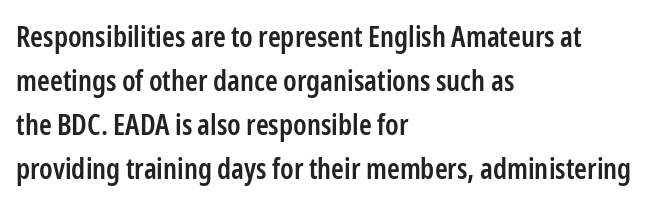
Q: Is the text bold? A: Semi-bold.
Q: Is the text italic (slanted)? A: No, it is upright.
Q: Is the typeface a serif or a sans-serif typeface? A: Sans-serif.
Q: Is the text underlined? A: No.
Q: How is the paragraph aligned? A: Left-aligned.
Q: Is the spacing between letters normal or unusually wide? A: Normal.
Q: Is the spacing between lines tight, normal or loose? A: Normal.
Q: Width (condensed, normal, or wide)? A: Condensed.
Q: Stroke contrast? A: Low.
Q: x-height? A: Medium.
Q: Monospaced? A: No.
